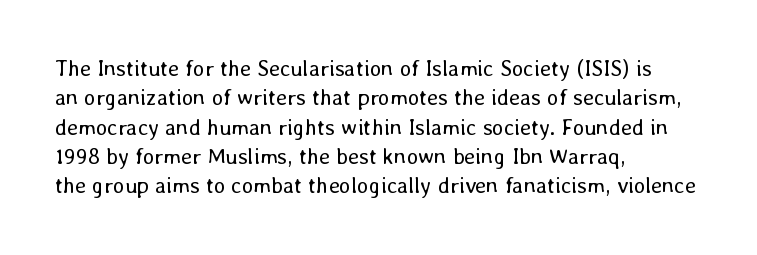
Q: Is the text bold? A: No.
Q: Is the text italic (slanted)? A: No, it is upright.
Q: Is the text underlined? A: No.
Q: How is the paragraph aligned? A: Left-aligned.
Q: Is the spacing between letters normal or unusually wide? A: Normal.
Q: Is the spacing between lines tight, normal or loose? A: Normal.
